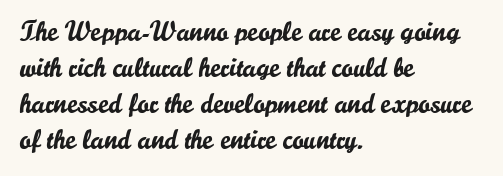
Baseline-to-baseline distance is the conventional proportion of letter height. The ragged edge is on the right, which tells us the setting is flush left. You could not count columns in this text — the font is proportionally spaced. The face used here is rendered with its standard letterfit.
